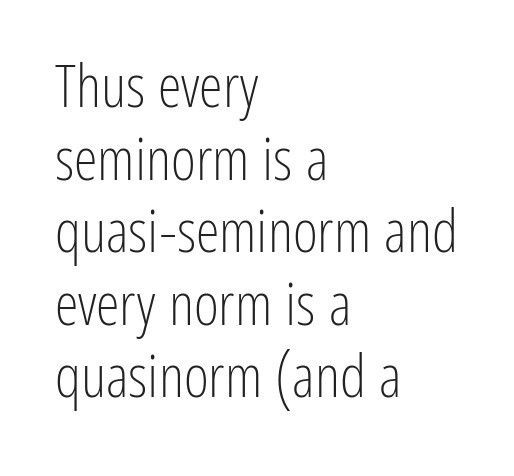
{"serif": "no", "italic": "no", "bold": "no", "weight": "light", "width": "condensed", "stroke_contrast": "low", "x_height": "medium", "monospaced": "no", "underline": "no", "align": "left", "line_spacing_ratio": 1.21, "letter_spacing": "normal", "letter_spacing_em": 0.0, "glyph_px": 60}
